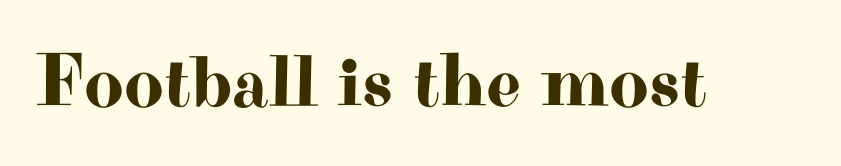
The image shows 76 px wide serif type, upright; set normal letter spacing, not underlined; high stroke contrast and a small x-height.
